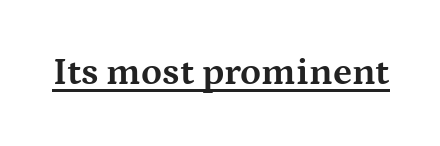
Q: Is the text bold? A: Yes.
Q: Is the text italic (slanted)? A: No, it is upright.
Q: Is the typeface a serif or a sans-serif typeface? A: Serif.
Q: Is the text underlined? A: Yes.
Q: Is the spacing between letters normal or unusually wide? A: Normal.
Q: Width (condensed, normal, or wide)? A: Wide.
Q: Stroke contrast? A: Medium.
Q: x-height? A: Medium.
Q: Monospaced? A: No.
